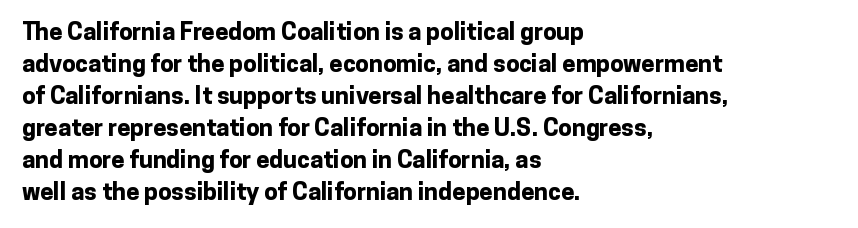
The image shows 24 px bold type, upright; set left-aligned, normal line spacing (1.33x), normal letter spacing, not underlined.
